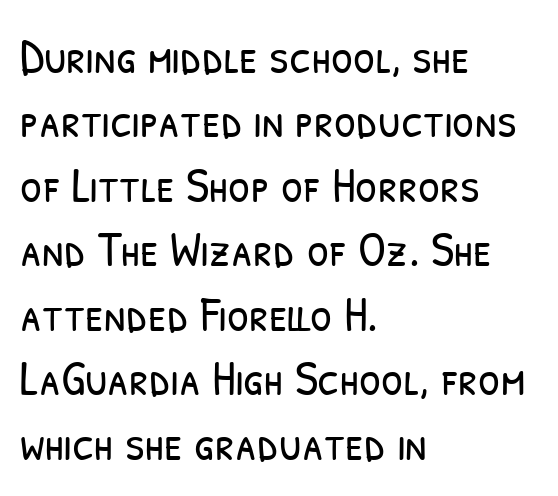
The image shows 50 px light, condensed sans-serif type; set left-aligned, normal line spacing (1.29x), normal letter spacing, not underlined; low stroke contrast and a medium x-height.
